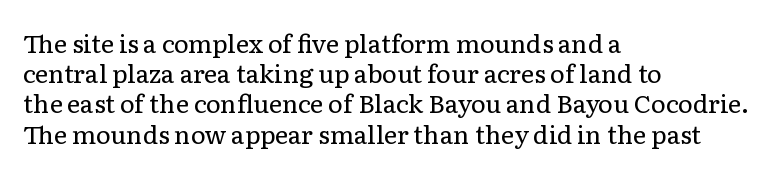
{"italic": "no", "bold": "no", "underline": "no", "align": "left", "line_spacing_ratio": 1.21, "letter_spacing": "normal", "letter_spacing_em": 0.0, "glyph_px": 25}
